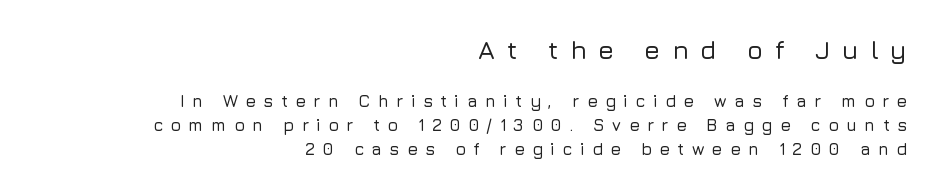
Q: Is the text italic (slanted)? A: No, it is upright.
Q: Is the text underlined? A: No.
Q: How is the paragraph aligned? A: Right-aligned.
Q: Is the spacing between letters normal or unusually wide? A: Unusually wide.
Q: Is the spacing between lines tight, normal or loose? A: Normal.
Q: Which block of text is set in a larger size, the first (top) or the second (bottom)? A: The first (top) one.
